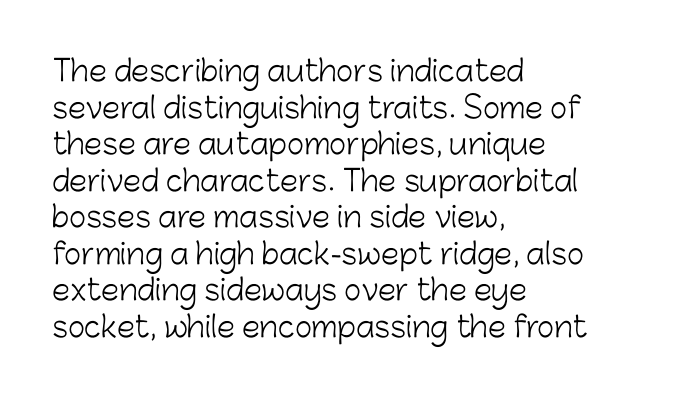
The image shows 29 px light sans-serif type, upright; set left-aligned, normal line spacing (1.26x), normal letter spacing, not underlined; low stroke contrast and a medium x-height.
